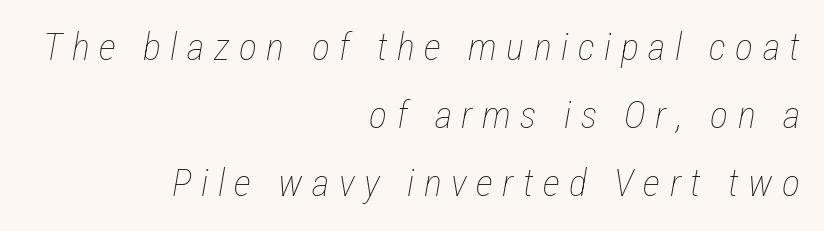
The image shows 38 px thin, condensed type, italic (leaning right); set right-aligned, line spacing 1.79x, unusually wide letter spacing (+0.25 em), not underlined; low stroke contrast and a medium x-height.
